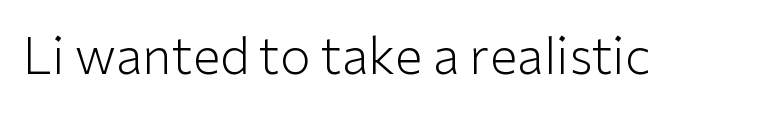
{"serif": "no", "italic": "no", "bold": "no", "weight": "light", "width": "normal", "stroke_contrast": "low", "x_height": "medium", "monospaced": "no", "underline": "no", "letter_spacing": "normal", "letter_spacing_em": 0.0, "glyph_px": 50}
